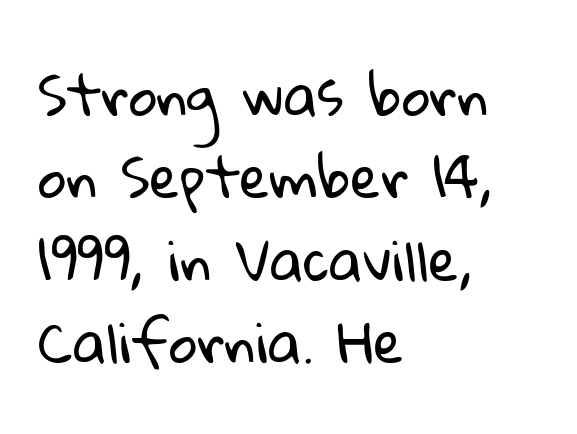
Q: Is the text bold? A: No.
Q: Is the typeface a serif or a sans-serif typeface? A: Sans-serif.
Q: Is the text underlined? A: No.
Q: How is the paragraph aligned? A: Left-aligned.
Q: Is the spacing between letters normal or unusually wide? A: Normal.
Q: Is the spacing between lines tight, normal or loose? A: Normal.
Q: Width (condensed, normal, or wide)? A: Normal.
Q: Stroke contrast? A: Low.
Q: x-height? A: Medium.
Q: Monospaced? A: No.
